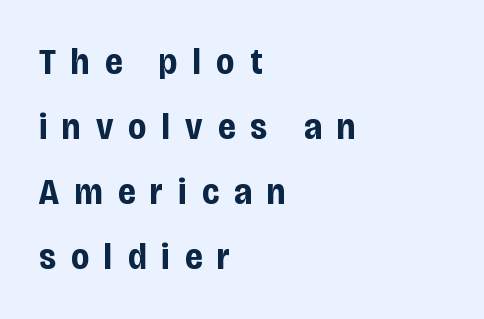
{"serif": "no", "italic": "no", "bold": "yes", "weight": "bold", "width": "condensed", "stroke_contrast": "low", "x_height": "large", "monospaced": "no", "underline": "no", "align": "left", "line_spacing_ratio": 1.76, "letter_spacing": "wide", "letter_spacing_em": 0.41, "glyph_px": 37}
